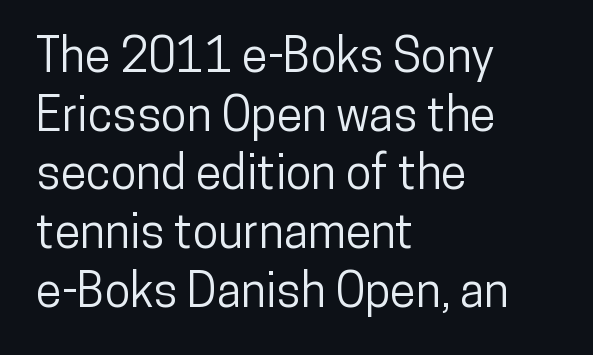
Whoever set this chose a conventional vertical rhythm. Nobody touched the tracking dial on this one. Grotesque or geometric, the face here clearly has no serifs. Every row of glyphs begins at an identical x-position on the left. Think of a printed novel: that variable character pitch is what you see here.
